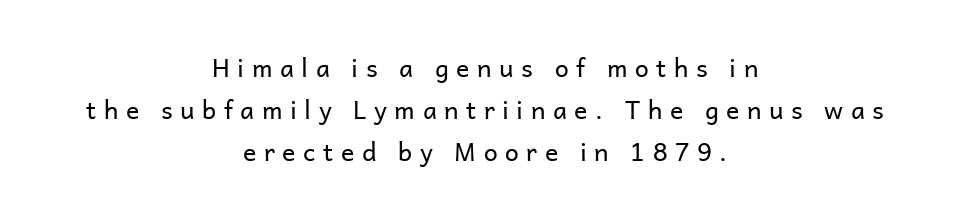
Q: Is the text bold? A: No.
Q: Is the text italic (slanted)? A: No, it is upright.
Q: Is the text underlined? A: No.
Q: How is the paragraph aligned? A: Centered.
Q: Is the spacing between letters normal or unusually wide? A: Unusually wide.
Q: Is the spacing between lines tight, normal or loose? A: Normal.
